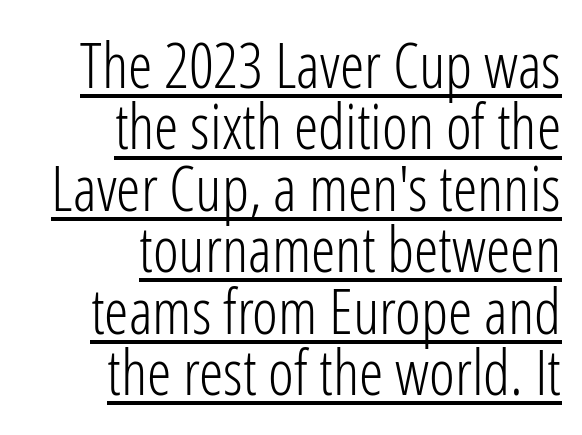
{"serif": "no", "italic": "no", "bold": "no", "weight": "light", "width": "condensed", "stroke_contrast": "low", "x_height": "medium", "monospaced": "no", "underline": "yes", "align": "right", "line_spacing": "tight", "line_spacing_ratio": 0.99, "letter_spacing": "normal", "letter_spacing_em": 0.0, "glyph_px": 62}
